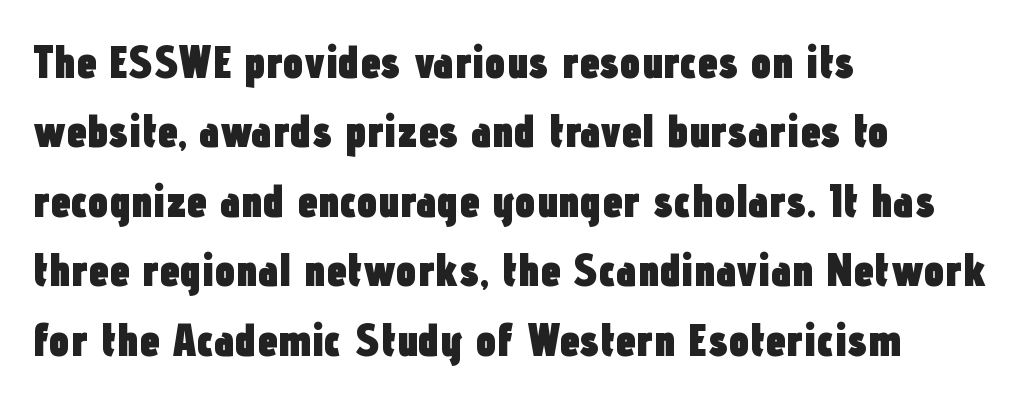
{"serif": "no", "italic": "no", "bold": "yes", "weight": "heavy", "width": "condensed", "stroke_contrast": "low", "x_height": "medium", "monospaced": "no", "underline": "no", "align": "left", "line_spacing": "normal", "line_spacing_ratio": 1.51, "letter_spacing": "normal", "letter_spacing_em": 0.0, "glyph_px": 46}
